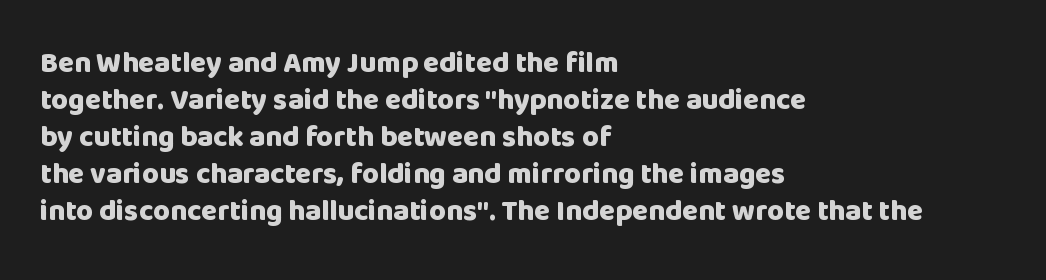
The image shows 29 px heavy sans-serif type, upright; set left-aligned, normal line spacing (1.28x), normal letter spacing, not underlined; low stroke contrast and a large x-height.
